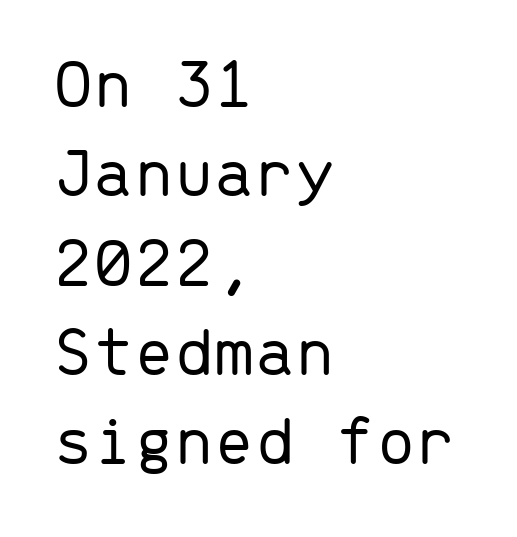
A typesetter would call this monospace, since all characters share one set width. Nobody touched the tracking dial on this one. Each letter's strokes conclude bluntly, with no projecting serifs. Has an underline been added? It has not. The text block is weighted toward the left margin, trailing off unevenly rightward. The typeface has the unassuming heft of standard copy or less.
